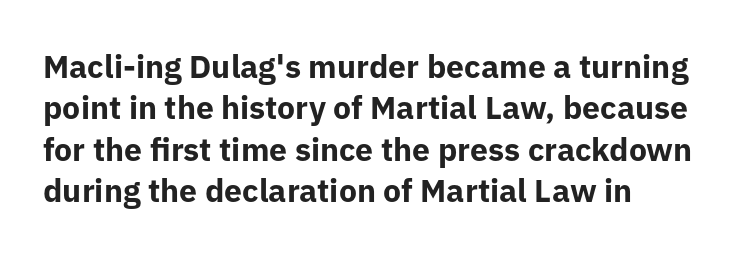
The image shows 32 px bold sans-serif type, upright; set left-aligned, normal line spacing (1.29x), normal letter spacing, not underlined; low stroke contrast and a medium x-height.
